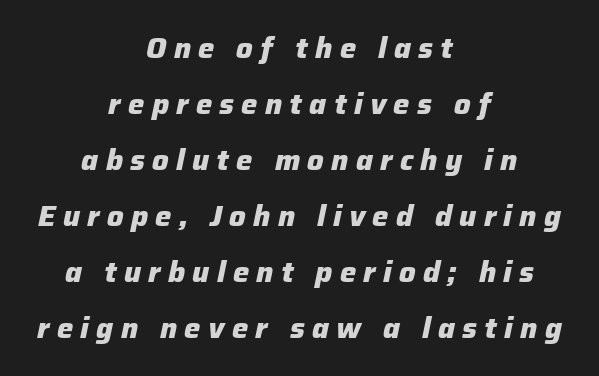
The image shows 29 px heavy type, italic (leaning right); set centered, loose line spacing (1.93x), unusually wide letter spacing (+0.25 em), not underlined; low stroke contrast and a medium x-height.
